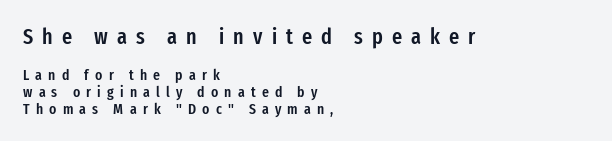
Each glyph is drawn with semibold strokes, heavier than normal yet not fully bold. Honestly, there is no underline to notice here at all. When letters stand straight like this, we call the style roman or upright. Leading: reduced. Horizontally, the lines are justified to the leading edge only. There is plenty of visible air inserted between adjacent glyphs.
